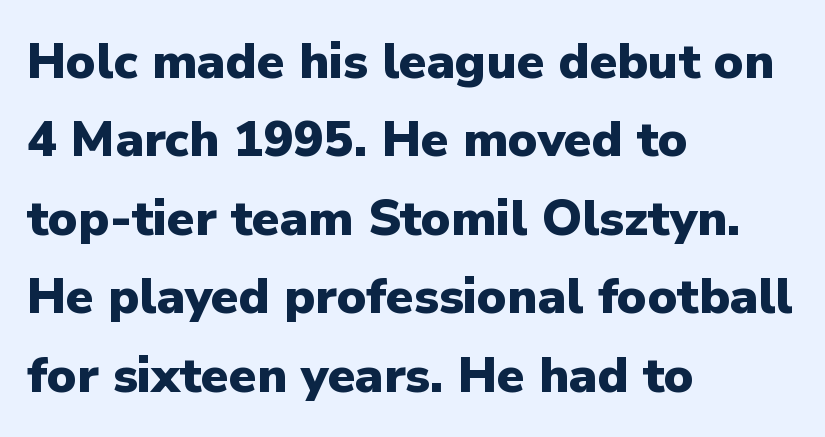
Q: Is the text bold? A: Yes.
Q: Is the text italic (slanted)? A: No, it is upright.
Q: Is the typeface a serif or a sans-serif typeface? A: Sans-serif.
Q: Is the text underlined? A: No.
Q: How is the paragraph aligned? A: Left-aligned.
Q: Is the spacing between letters normal or unusually wide? A: Normal.
Q: Is the spacing between lines tight, normal or loose? A: Normal.
Q: Width (condensed, normal, or wide)? A: Normal.
Q: Stroke contrast? A: Low.
Q: x-height? A: Medium.
Q: Monospaced? A: No.
